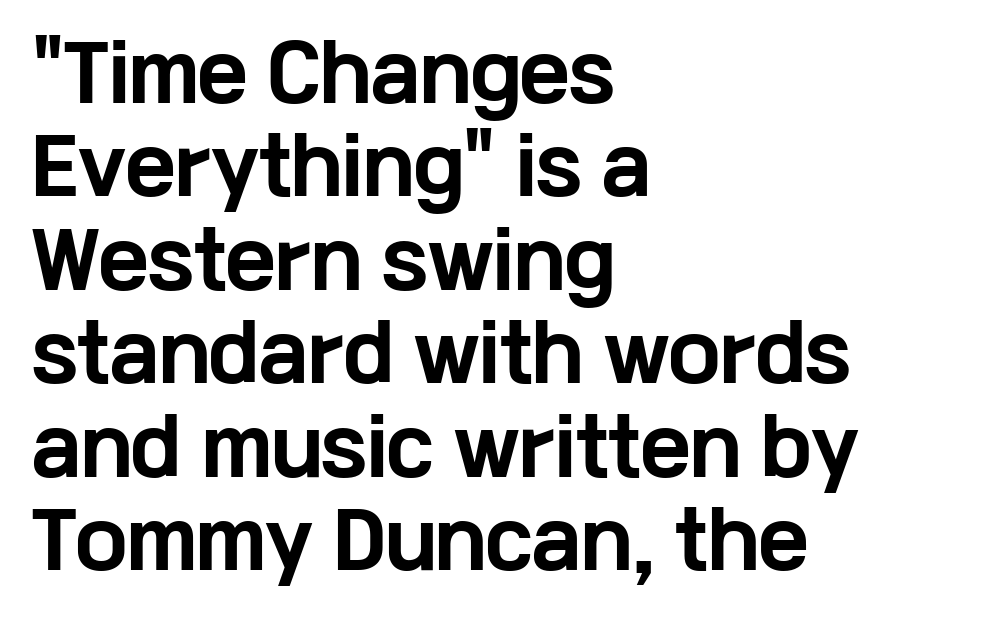
Q: Is the text bold? A: Yes.
Q: Is the text italic (slanted)? A: No, it is upright.
Q: Is the typeface a serif or a sans-serif typeface? A: Sans-serif.
Q: Is the text underlined? A: No.
Q: How is the paragraph aligned? A: Left-aligned.
Q: Is the spacing between letters normal or unusually wide? A: Normal.
Q: Width (condensed, normal, or wide)? A: Wide.
Q: Stroke contrast? A: Low.
Q: x-height? A: Medium.
Q: Monospaced? A: No.
